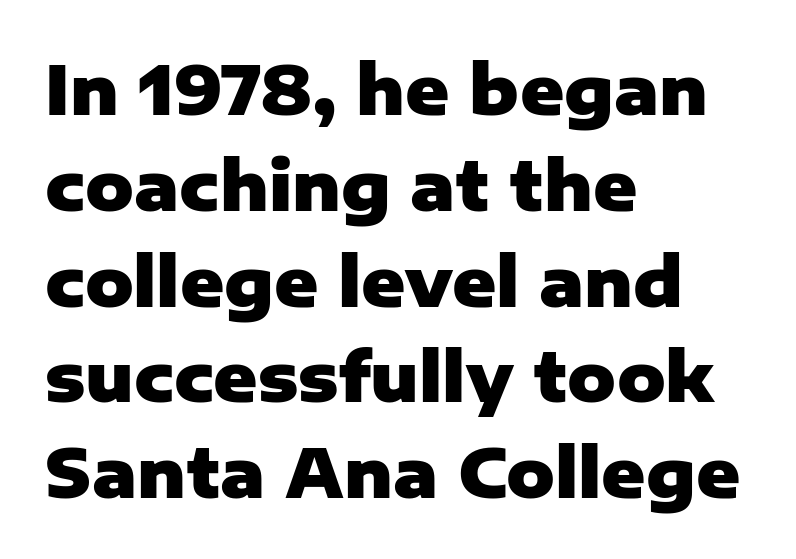
The image shows 67 px heavy sans-serif type, upright; set left-aligned, normal line spacing (1.43x), normal letter spacing, not underlined; low stroke contrast and a medium x-height.
